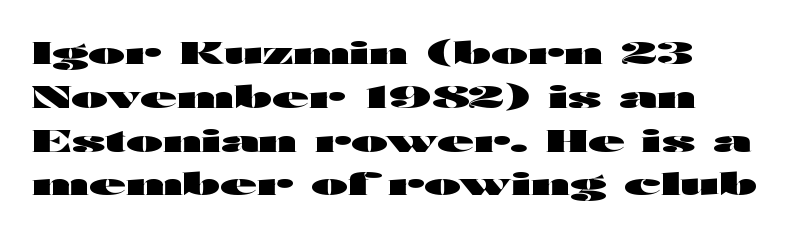
Summary of weight: heavy, a full bold. Rule under the text: the space is simply empty. This rendering leaves character spacing at its baseline value. Vertically, the passage feels balanced, rows spaced as you'd expect. The letters stand upright; this is a roman face. Serif or sans? Sans — the stroke terminals are bare.
